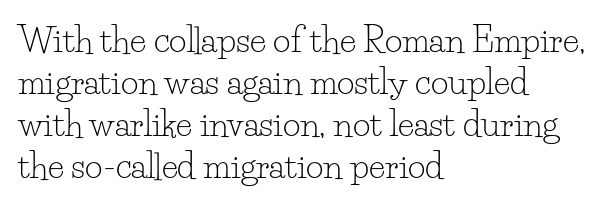
Classification — serif. Varying glyph widths throughout — classic text-font behaviour. Tracking value appears to be zero — textbook default spacing. Ink coverage per letter is moderate at most.
